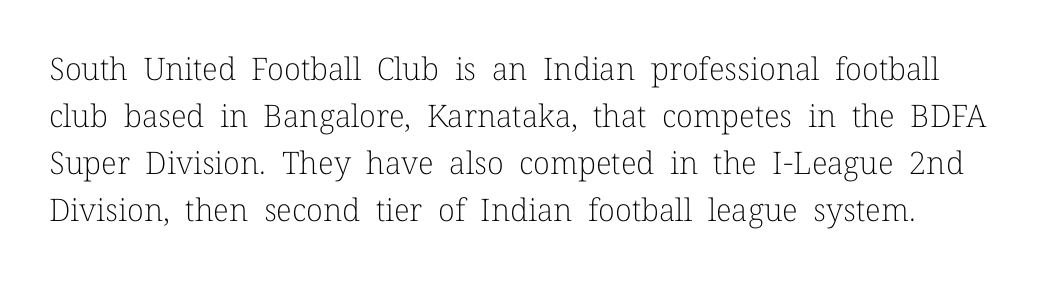
{"serif": "yes", "italic": "no", "bold": "no", "weight": "light", "width": "normal", "stroke_contrast": "low", "x_height": "medium", "monospaced": "no", "underline": "no", "line_spacing": "normal", "line_spacing_ratio": 1.52, "letter_spacing": "normal", "letter_spacing_em": 0.0, "glyph_px": 31}
